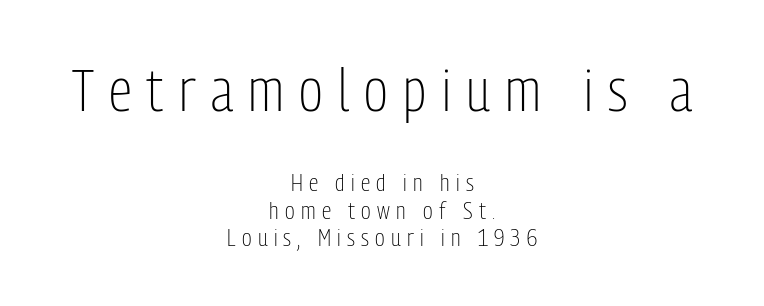
{"serif": "no", "italic": "no", "bold": "no", "weight": "light", "width": "condensed", "stroke_contrast": "low", "x_height": "medium", "monospaced": "no", "underline": "no", "align": "center", "line_spacing": "tight", "line_spacing_ratio": 1.14, "letter_spacing": "wide", "letter_spacing_em": 0.26, "larger_block": "first", "size_ratio": 2.46, "glyph_px": 59}
